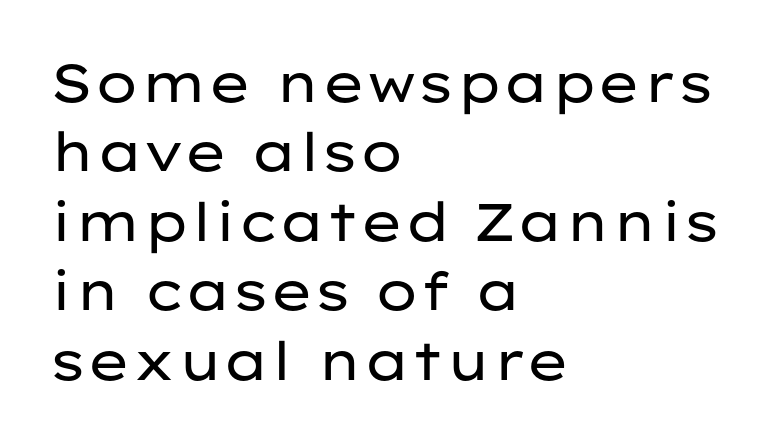
Characters follow at the spacing the type designer built in. Every character sits straight up, as roman type does. In CSS terms this would be text-align: left. The font family rendered here belongs to the sans-serif group.
